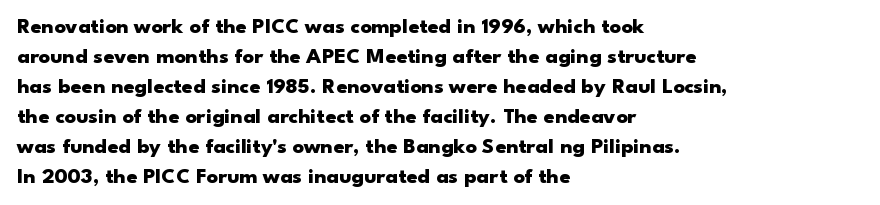
Italic: no, the glyphs are upright roman. Standard letterfit; no display-style spreading of the glyphs. Glance below the letters and you will spot only blank space. Its strokes are broad and dark, the hallmark of bold type.
